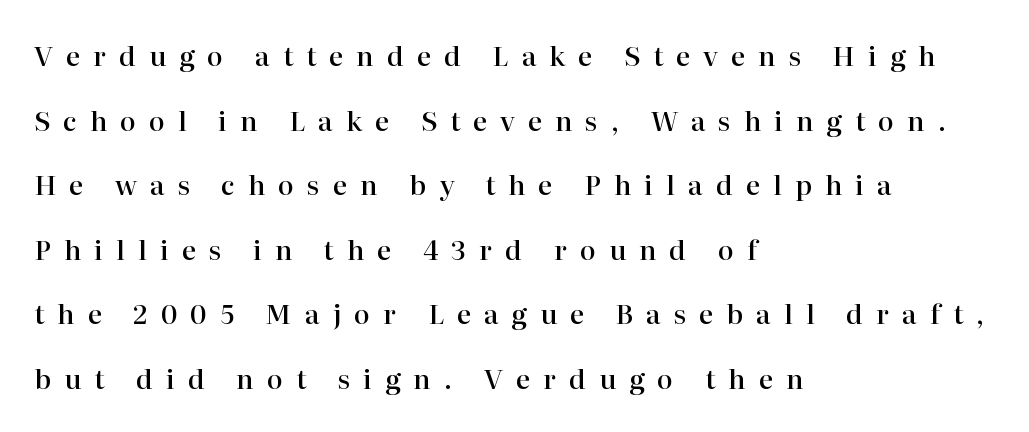
The image shows 27 px text type, upright; set left-aligned, loose line spacing (2.39x), unusually wide letter spacing (+0.48 em), not underlined.
